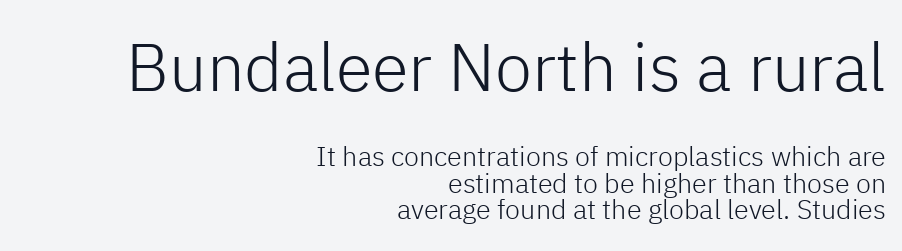
Q: Is the text bold? A: No.
Q: Is the text italic (slanted)? A: No, it is upright.
Q: Is the typeface a serif or a sans-serif typeface? A: Sans-serif.
Q: Is the text underlined? A: No.
Q: How is the paragraph aligned? A: Right-aligned.
Q: Is the spacing between letters normal or unusually wide? A: Normal.
Q: Is the spacing between lines tight, normal or loose? A: Tight.
Q: Which block of text is set in a larger size, the first (top) or the second (bottom)? A: The first (top) one.
Q: Width (condensed, normal, or wide)? A: Normal.
Q: Stroke contrast? A: Low.
Q: x-height? A: Medium.
Q: Monospaced? A: No.
